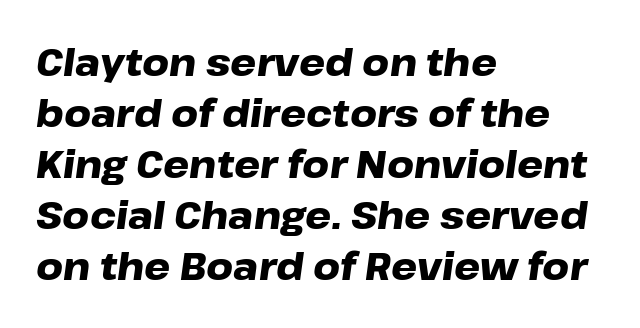
Is the type bold? Yes — the strokes are clearly thick and heavy. The zone under the glyphs is completely vacant. Does the copy run flush right? No — it runs flush left. Every character sits at an angle, as italics do. Students, observe: this is what conventionally led text looks like.
